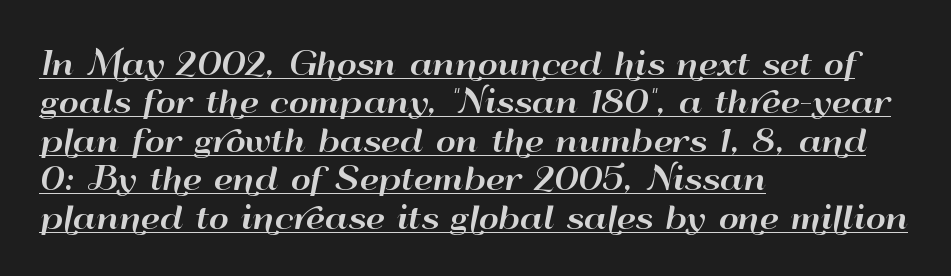
{"serif": "no", "width": "wide", "stroke_contrast": "high", "x_height": "small", "monospaced": "no", "underline": "yes", "align": "left", "line_spacing_ratio": 1.24, "letter_spacing": "normal", "letter_spacing_em": 0.0, "glyph_px": 31}
